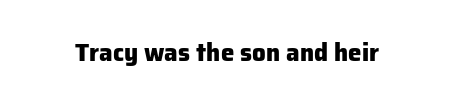
The image shows 24 px bold type, upright; set normal letter spacing, not underlined.
